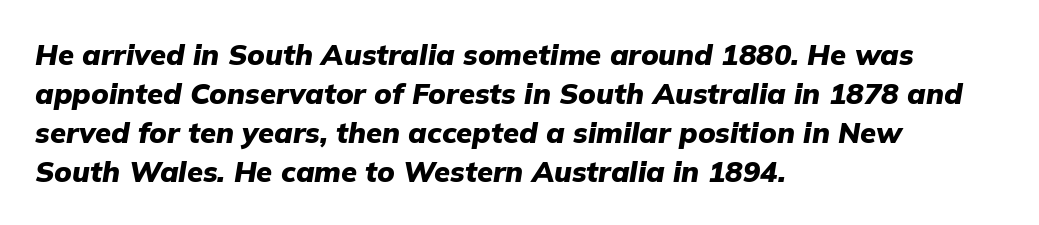
The image shows 29 px heavy type, italic (leaning right); set left-aligned, normal line spacing (1.34x), normal letter spacing, not underlined; low stroke contrast and a medium x-height.
